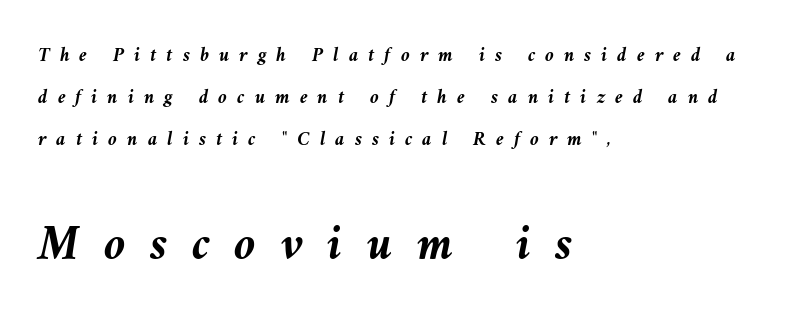
{"italic": "yes", "lean": "left", "slant_degrees": 10, "bold": "yes", "weight": "semibold", "width": "normal", "stroke_contrast": "medium", "x_height": "medium", "monospaced": "no", "underline": "no", "align": "left", "line_spacing": "loose", "line_spacing_ratio": 2.1, "letter_spacing": "wide", "letter_spacing_em": 0.5, "larger_block": "second", "size_ratio": 2.45, "glyph_px": 49}
